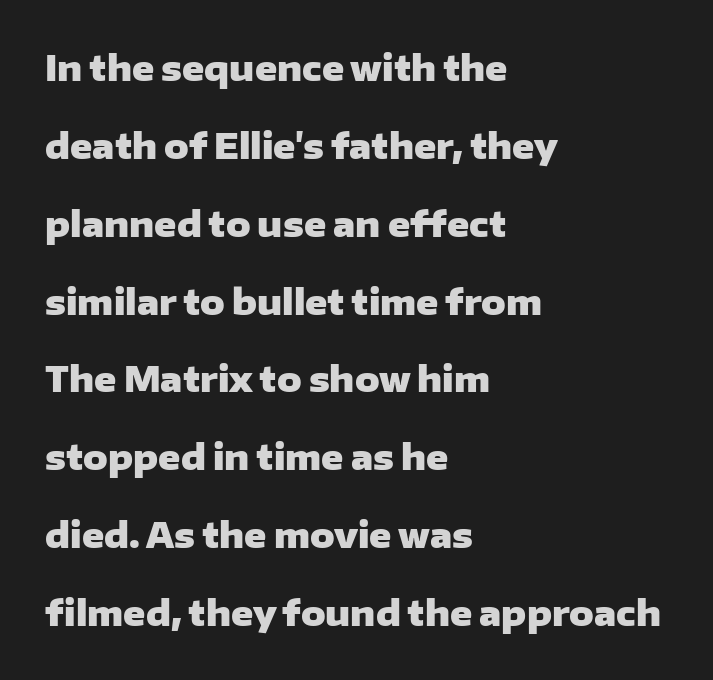
The image shows 34 px heavy, wide sans-serif type, upright; set left-aligned, loose line spacing (2.29x), normal letter spacing, not underlined; low stroke contrast and a medium x-height.
